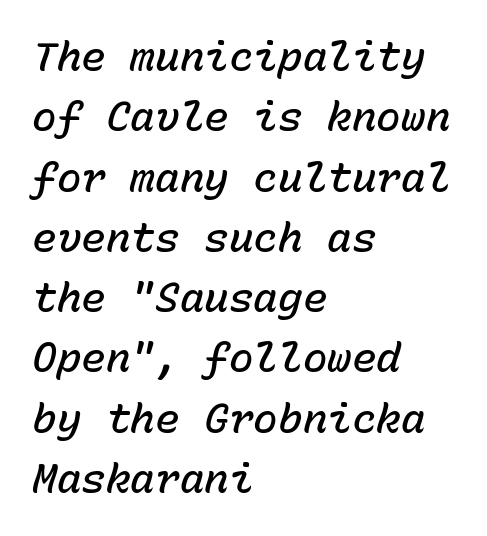
The vertical gap from one line to the next is medium. Reading down the block, your eye returns to a fixed left position each line. As a designer I'd log this as weight 600, semibold. Yep, that's italic — everything's leaning. The specimen omits any rule beneath the text block's lines. Spacing verdict: monospaced, one width for all characters.
